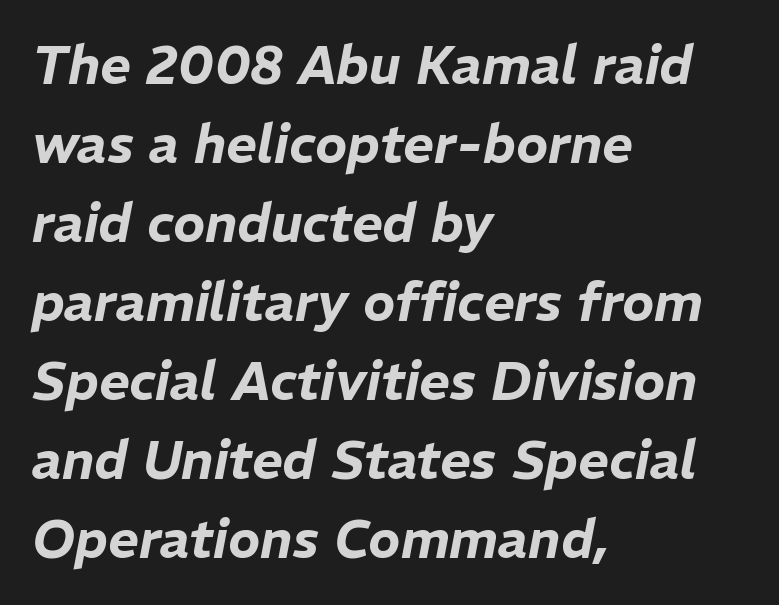
Proportional: the letters do not fall into vertical columns. If you drew a ruler down the left edge, every line would touch it. Style check: oblique. Standard letterfit; no display-style spreading of the glyphs. The lines sit at an ordinary, default distance from one another. The baseline area is clear.
